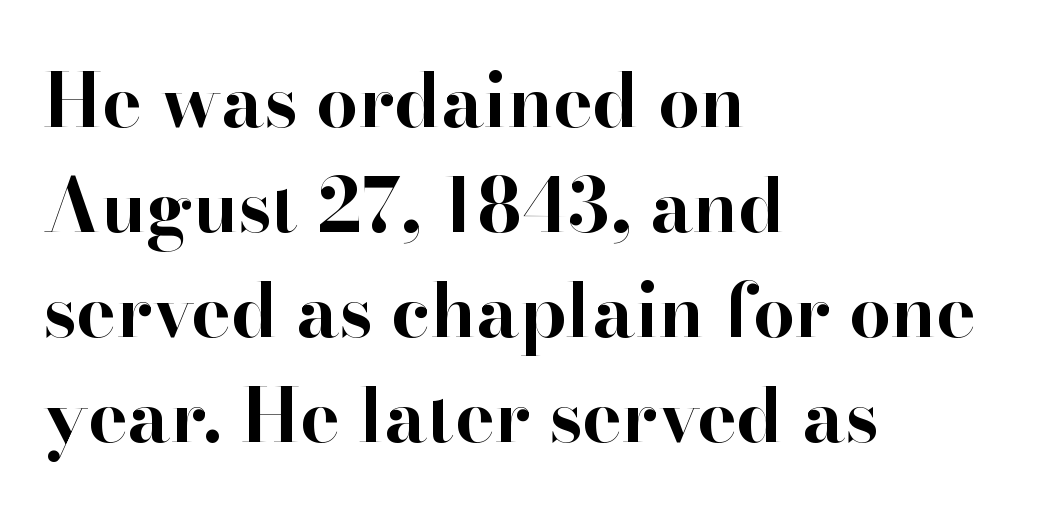
Q: Is the text bold? A: Yes.
Q: Is the text italic (slanted)? A: No, it is upright.
Q: Is the typeface a serif or a sans-serif typeface? A: Serif.
Q: Is the text underlined? A: No.
Q: How is the paragraph aligned? A: Left-aligned.
Q: Is the spacing between letters normal or unusually wide? A: Normal.
Q: Is the spacing between lines tight, normal or loose? A: Normal.
Q: Width (condensed, normal, or wide)? A: Normal.
Q: Stroke contrast? A: High.
Q: x-height? A: Small.
Q: Monospaced? A: No.
